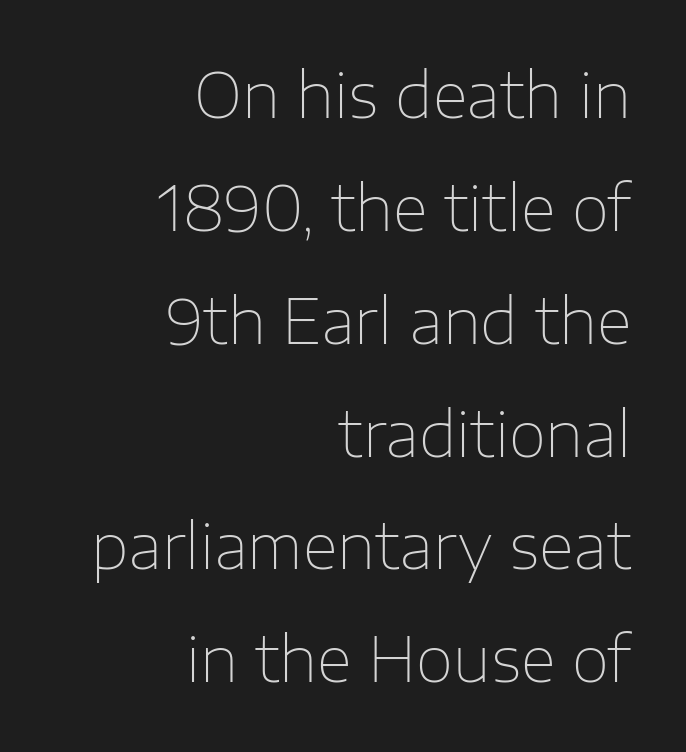
Rendered with straight, roman letterforms. Short note: letters normally spaced. The foot of each line stays bare and open. Notice how the passage keeps a crisp vertical edge on the right only.
